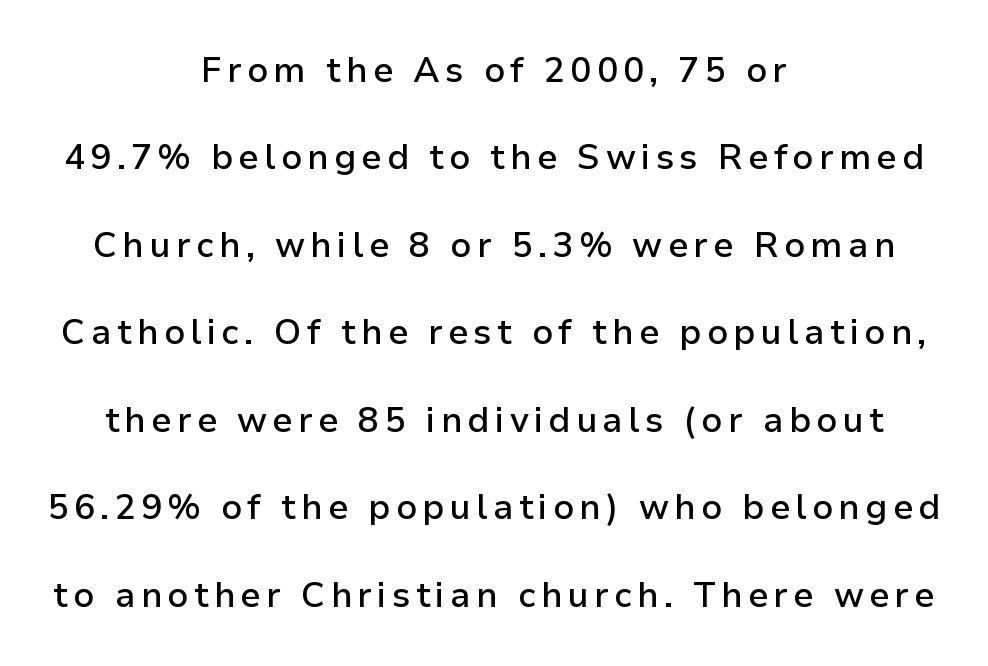
Does the leading feel generous? Absolutely, it's lavish. The string is rendered with underlining switched off. A somewhat darkened texture: the type is semibold rather than bold. These lines stack symmetrically, like a column narrowing and widening about its center.
